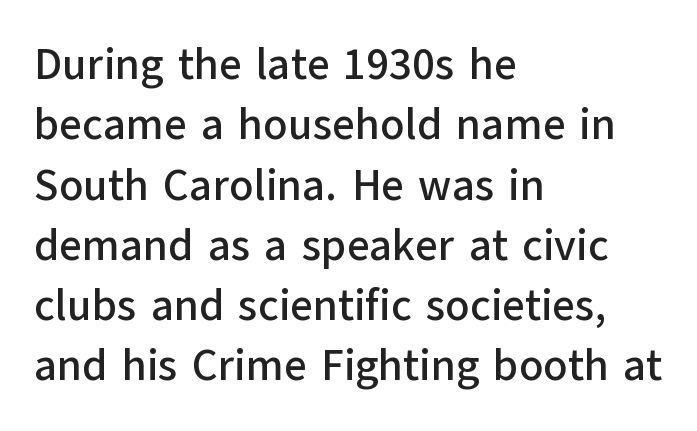
{"serif": "no", "italic": "no", "width": "normal", "stroke_contrast": "low", "x_height": "medium", "monospaced": "no", "underline": "no", "align": "left", "line_spacing": "normal", "line_spacing_ratio": 1.37, "letter_spacing": "normal", "letter_spacing_em": 0.0, "glyph_px": 44}
